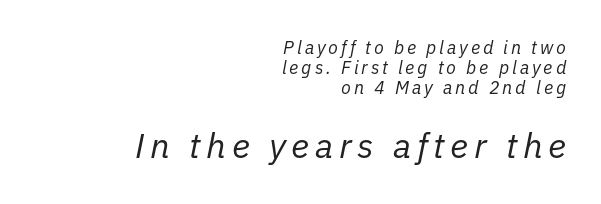
The image shows 35 px regular-weight type, italic (leaning right); set right-aligned, tight line spacing (1.1x), not underlined; the second (bottom) block is 1.94x larger; low stroke contrast and a medium x-height.
